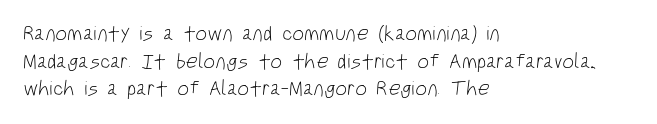
The image shows 21 px text type; set left-aligned, normal line spacing (1.32x), normal letter spacing, not underlined.
